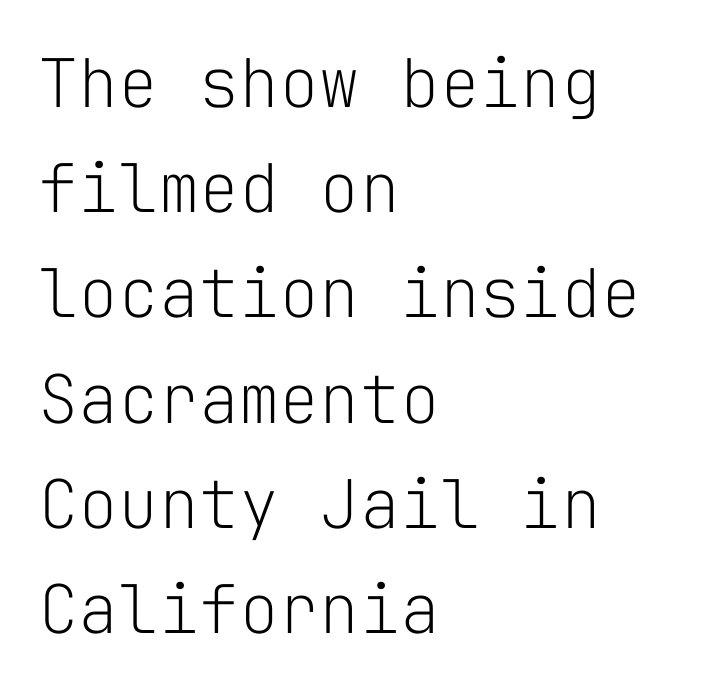
The rag falls on the right side of this text block. The face used here is monospaced, like something from a code editor. What kind of face is this? One without serifs — a sans. Honestly, the letter spacing is just normal — you wouldn't notice it. Stem width sits at or under what a default text font uses.
